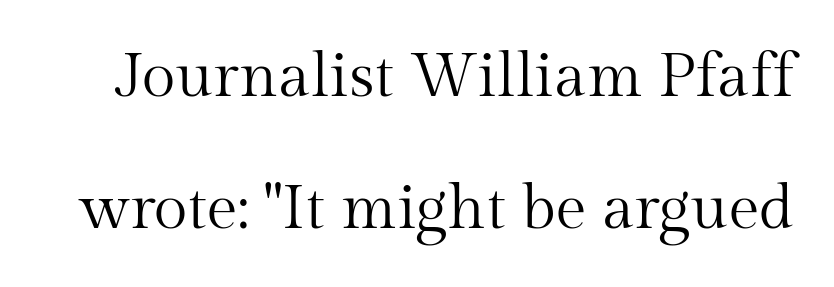
The image shows 62 px regular-weight serif type, upright; set loose line spacing (2.13x), normal letter spacing, not underlined; medium stroke contrast and a medium x-height.
